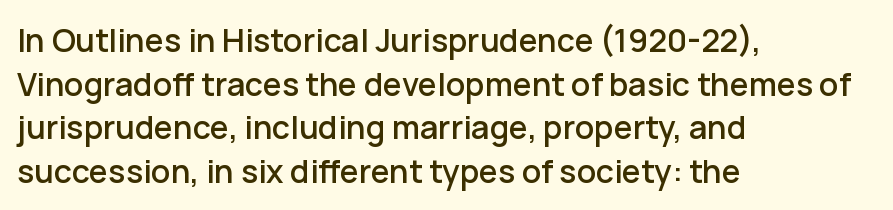
{"serif": "no", "italic": "no", "width": "normal", "stroke_contrast": "low", "x_height": "medium", "monospaced": "no", "underline": "no", "align": "left", "line_spacing": "normal", "line_spacing_ratio": 1.36, "letter_spacing": "normal", "letter_spacing_em": 0.0, "glyph_px": 32}
